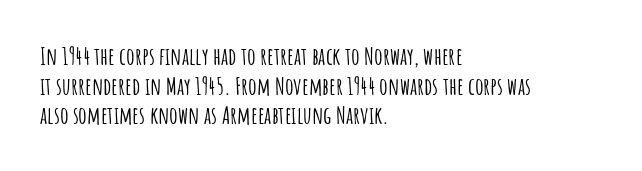
The image shows 24 px text type, upright; set left-aligned, line spacing 1.23x, normal letter spacing, not underlined.
